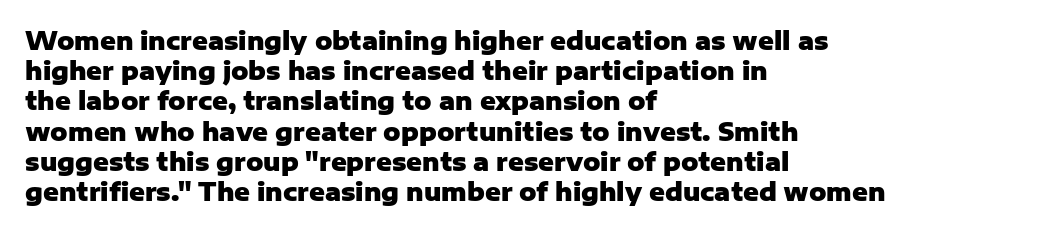
Q: Is the text bold? A: Yes.
Q: Is the text italic (slanted)? A: No, it is upright.
Q: Is the text underlined? A: No.
Q: How is the paragraph aligned? A: Left-aligned.
Q: Is the spacing between letters normal or unusually wide? A: Normal.
Q: Is the spacing between lines tight, normal or loose? A: Normal.
